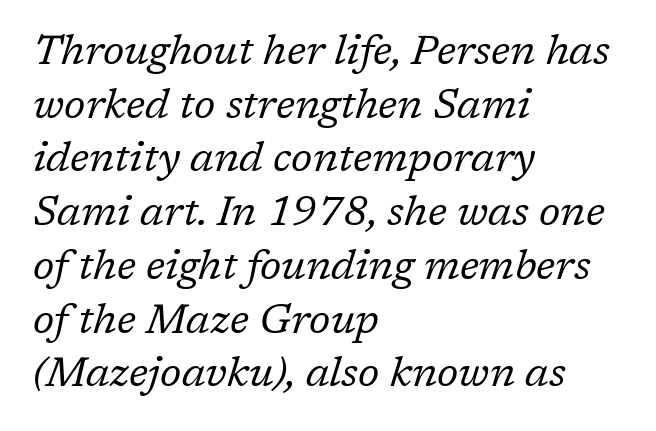
Whoever set this chose a conventional vertical rhythm. The space beneath each line is pristine and unruled. Unbolded letterforms with no extra heft. Serifs: yes, visible at the terminals of the letterforms. This sample has the flowing, uneven cadence of proportional lettering.
